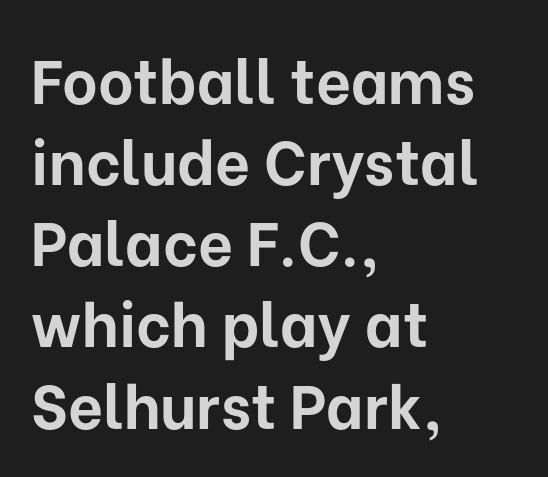
The image shows 61 px bold sans-serif type, upright; set left-aligned, normal line spacing (1.33x), normal letter spacing, not underlined; low stroke contrast and a medium x-height.
